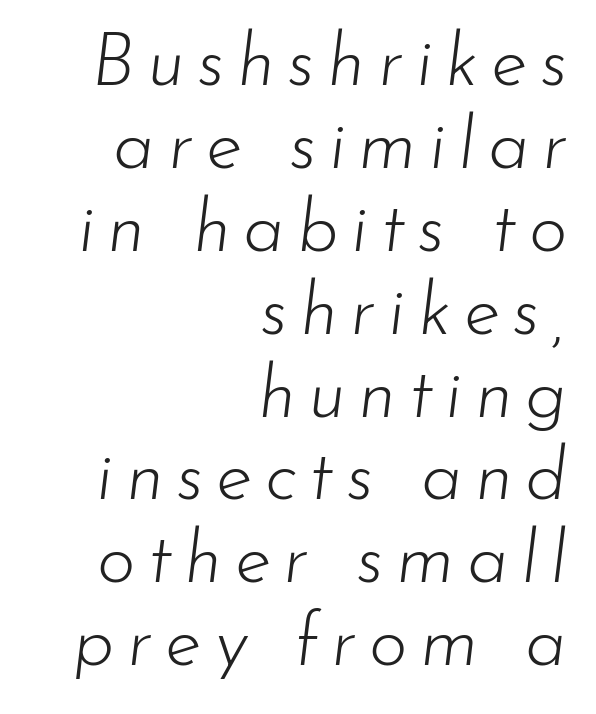
Q: Is the text bold? A: No.
Q: Is the text italic (slanted)? A: Yes, it leans right by about 7 degrees.
Q: Is the text underlined? A: No.
Q: How is the paragraph aligned? A: Right-aligned.
Q: Is the spacing between lines tight, normal or loose? A: Tight.
Q: Width (condensed, normal, or wide)? A: Normal.
Q: Stroke contrast? A: Low.
Q: x-height? A: Small.
Q: Monospaced? A: No.
